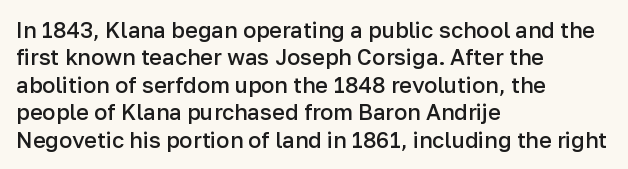
{"italic": "no", "bold": "semi", "underline": "no", "align": "left", "line_spacing": "normal", "line_spacing_ratio": 1.25, "letter_spacing": "normal", "letter_spacing_em": 0.0, "glyph_px": 22}
